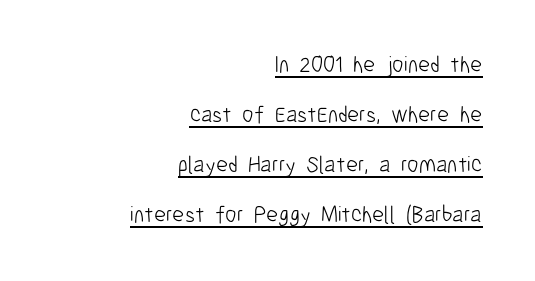
The image shows 23 px text type, upright; set right-aligned, loose line spacing (2.18x), normal letter spacing, underlined.
